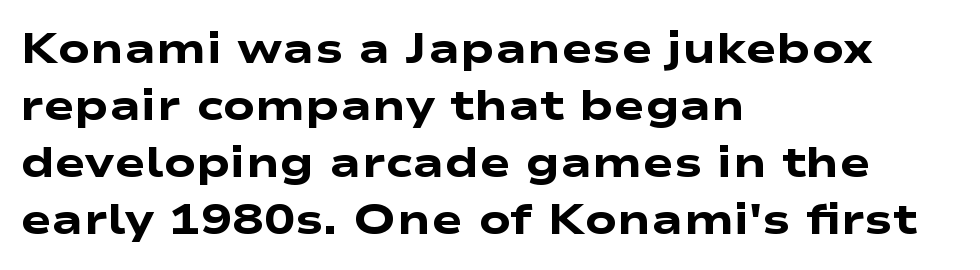
The image shows 42 px heavy, wide sans-serif type; set left-aligned, normal line spacing (1.36x), normal letter spacing, not underlined; low stroke contrast and a medium x-height.
